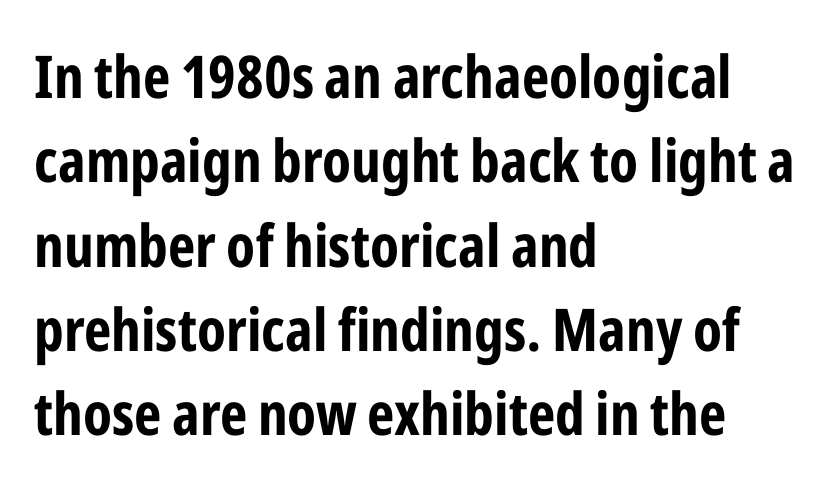
The image shows 59 px bold, condensed sans-serif type, upright; set left-aligned, normal line spacing (1.43x), normal letter spacing, not underlined; low stroke contrast and a medium x-height.
